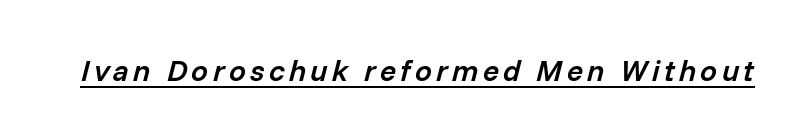
This sample has the flowing, uneven cadence of proportional lettering. This rendering features underlined lettering. You can tell it's italic because the verticals aren't actually vertical. Typographic density is moderately raised because the face is semibold.
